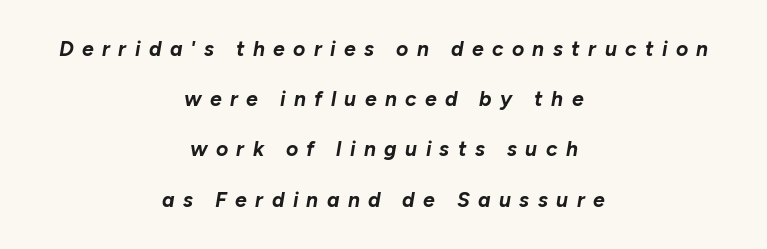
Decoration check: the copy has no underline. Substantial extra tracking has been applied to these lines. A typesetter would mark this as italic. The leading is generous, giving the passage an open texture. Bold? Absolutely — the strokes are thick and heavy.
